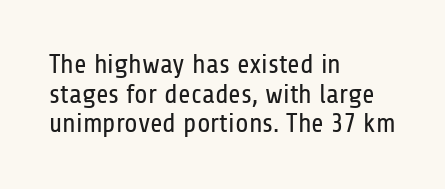
The foot of each line stays bare and open. A student would call this left alignment; a typographer would say flush left, rag right. Think standard paragraph weight, or any step lighter than that. The passage shown stacks its lines with hardly any gap. These lines keep a tight, regular rhythm from letter to letter.
